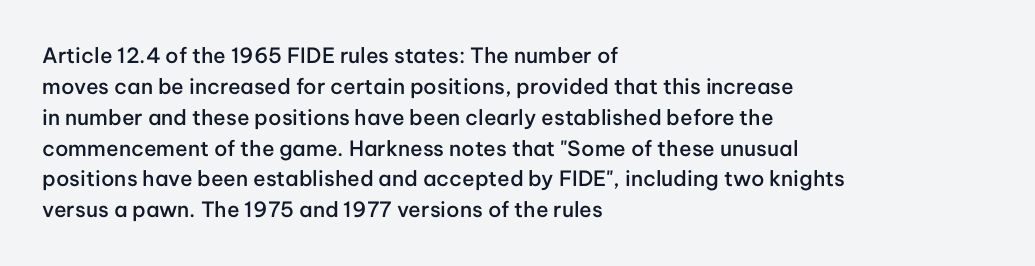
Q: Is the text bold? A: Semi-bold.
Q: Is the text italic (slanted)? A: No, it is upright.
Q: Is the text underlined? A: No.
Q: How is the paragraph aligned? A: Left-aligned.
Q: Is the spacing between letters normal or unusually wide? A: Normal.
Q: Is the spacing between lines tight, normal or loose? A: Normal.
